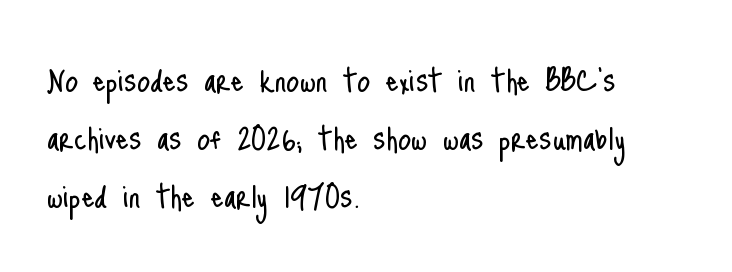
{"serif": "no", "italic": "no", "bold": "no", "weight": "light", "width": "condensed", "stroke_contrast": "low", "x_height": "small", "monospaced": "no", "underline": "no", "align": "left", "line_spacing": "normal", "line_spacing_ratio": 1.41, "letter_spacing": "normal", "letter_spacing_em": 0.0, "glyph_px": 41}
